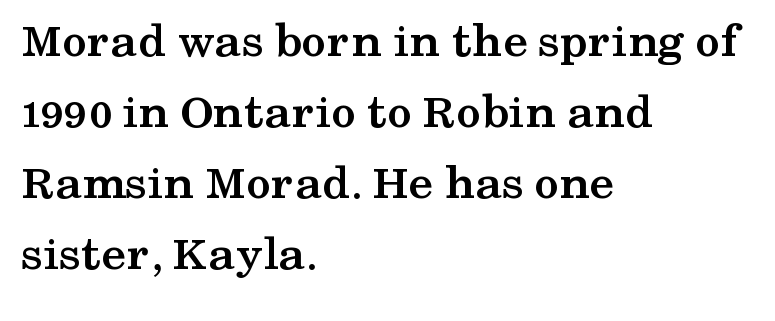
Q: Is the text bold? A: Yes.
Q: Is the text italic (slanted)? A: No, it is upright.
Q: Is the typeface a serif or a sans-serif typeface? A: Serif.
Q: Is the text underlined? A: No.
Q: How is the paragraph aligned? A: Left-aligned.
Q: Is the spacing between letters normal or unusually wide? A: Normal.
Q: Is the spacing between lines tight, normal or loose? A: Normal.
Q: Width (condensed, normal, or wide)? A: Wide.
Q: Stroke contrast? A: Medium.
Q: x-height? A: Medium.
Q: Monospaced? A: No.
